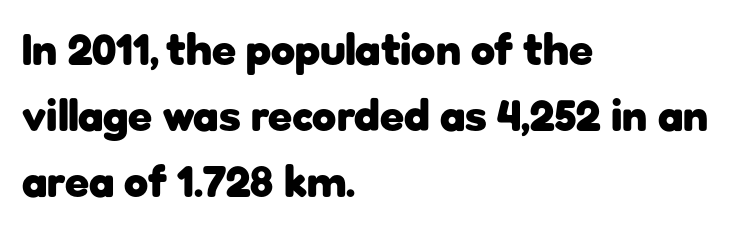
{"serif": "no", "italic": "no", "bold": "yes", "weight": "heavy", "width": "normal", "stroke_contrast": "low", "x_height": "medium", "monospaced": "no", "underline": "no", "align": "left", "line_spacing": "normal", "line_spacing_ratio": 1.5, "letter_spacing": "normal", "letter_spacing_em": 0.0, "glyph_px": 44}
